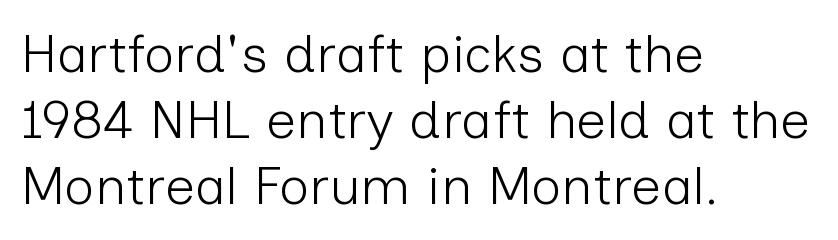
{"serif": "no", "italic": "no", "bold": "no", "weight": "light", "width": "normal", "stroke_contrast": "low", "x_height": "medium", "monospaced": "no", "underline": "no", "align": "left", "line_spacing": "normal", "line_spacing_ratio": 1.25, "letter_spacing": "normal", "letter_spacing_em": 0.0, "glyph_px": 53}
